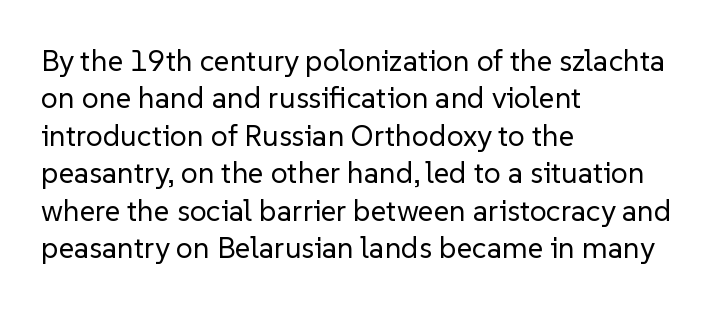
The block of text has a typical density, with ordinary space between rows. A clean baseline with only descenders dipping below it. Think of a printed novel: that variable character pitch is what you see here. Notice how the passage keeps a crisp vertical edge on the left only. Weight class: somewhere from thin through regular.
